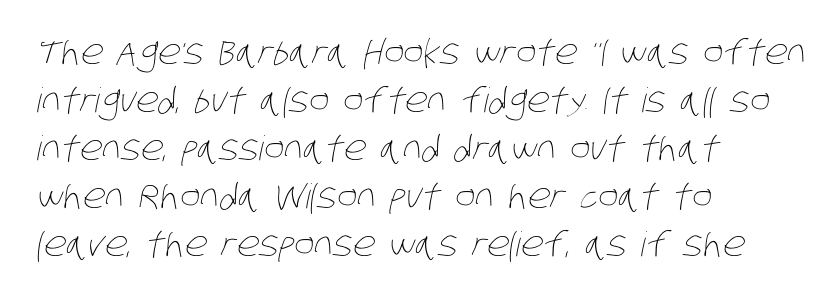
{"bold": "no", "weight": "thin", "width": "condensed", "stroke_contrast": "low", "x_height": "large", "monospaced": "no", "underline": "no", "align": "left", "line_spacing": "normal", "line_spacing_ratio": 1.41, "letter_spacing": "normal", "letter_spacing_em": 0.0, "glyph_px": 34}
